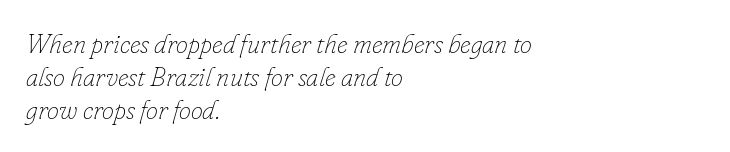
Q: Is the text bold? A: No.
Q: Is the text italic (slanted)? A: Yes, it leans right by about 16 degrees.
Q: Is the text underlined? A: No.
Q: How is the paragraph aligned? A: Left-aligned.
Q: Is the spacing between letters normal or unusually wide? A: Normal.
